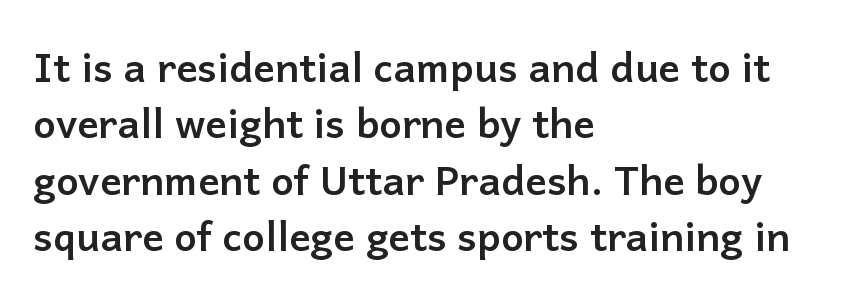
Q: Is the text bold? A: Yes.
Q: Is the text italic (slanted)? A: No, it is upright.
Q: Is the typeface a serif or a sans-serif typeface? A: Sans-serif.
Q: Is the text underlined? A: No.
Q: How is the paragraph aligned? A: Left-aligned.
Q: Is the spacing between letters normal or unusually wide? A: Normal.
Q: Is the spacing between lines tight, normal or loose? A: Normal.
Q: Width (condensed, normal, or wide)? A: Normal.
Q: Stroke contrast? A: Low.
Q: x-height? A: Medium.
Q: Monospaced? A: No.
